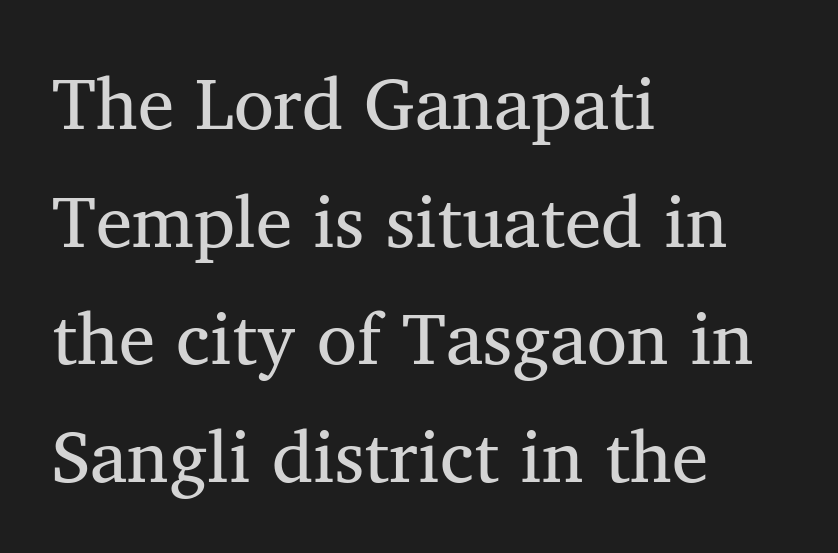
The image shows 73 px serif type, upright; set left-aligned, normal line spacing (1.61x), normal letter spacing, not underlined; medium stroke contrast and a medium x-height.
